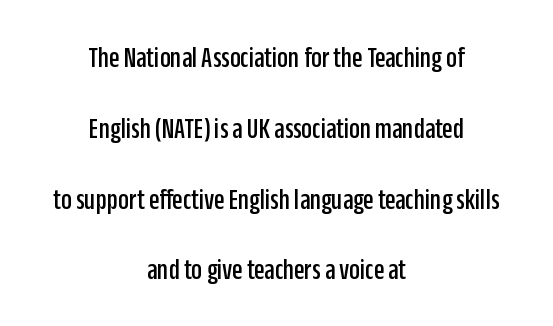
Q: Is the text italic (slanted)? A: No, it is upright.
Q: Is the typeface a serif or a sans-serif typeface? A: Sans-serif.
Q: Is the text underlined? A: No.
Q: How is the paragraph aligned? A: Centered.
Q: Is the spacing between letters normal or unusually wide? A: Normal.
Q: Is the spacing between lines tight, normal or loose? A: Loose.
Q: Width (condensed, normal, or wide)? A: Condensed.
Q: Stroke contrast? A: Low.
Q: x-height? A: Large.
Q: Monospaced? A: No.
